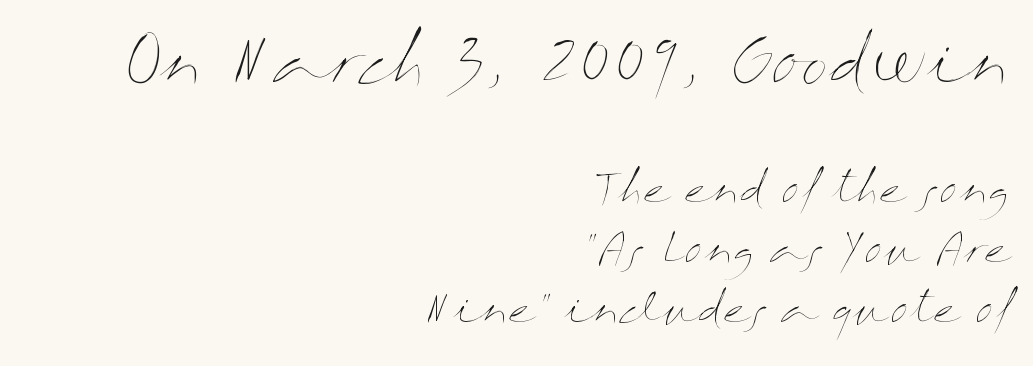
{"bold": "no", "weight": "thin", "width": "wide", "stroke_contrast": "medium", "x_height": "medium", "monospaced": "no", "underline": "no", "align": "right", "line_spacing": "normal", "line_spacing_ratio": 1.46, "letter_spacing": "normal", "letter_spacing_em": 0.0, "larger_block": "first", "size_ratio": 1.51, "glyph_px": 62}
